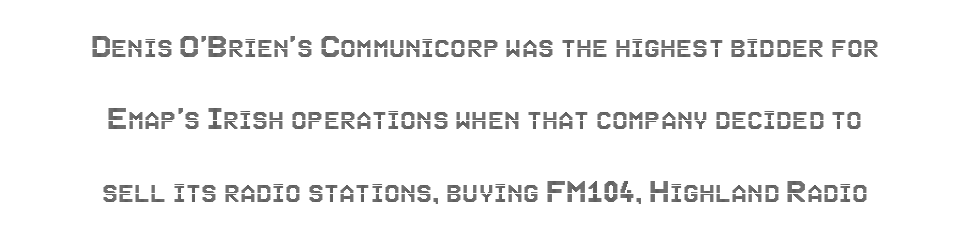
Q: Is the text italic (slanted)? A: No, it is upright.
Q: Is the text underlined? A: No.
Q: How is the paragraph aligned? A: Centered.
Q: Is the spacing between letters normal or unusually wide? A: Normal.
Q: Is the spacing between lines tight, normal or loose? A: Loose.
Q: Width (condensed, normal, or wide)? A: Condensed.
Q: x-height? A: Large.
Q: Monospaced? A: No.
